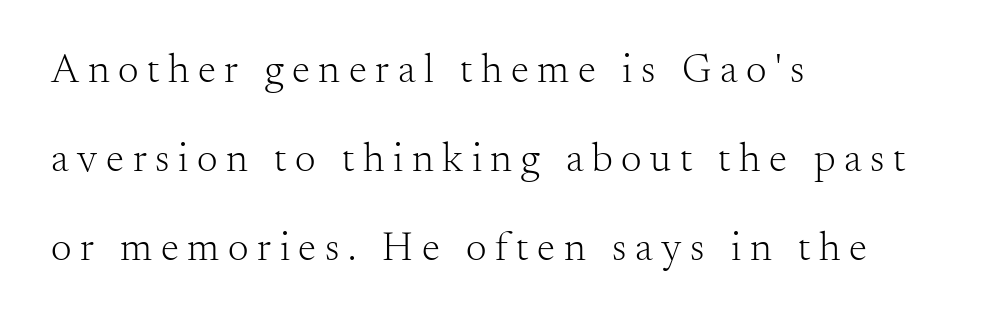
The face used here is seriffed, in the tradition of book romans. The passage is arranged the way most books set body copy — flush left. Is the type heavy? It reads as light-to-regular instead. If you measured baseline to baseline, you'd find a long distance. This rendering features lettering with no underline.
